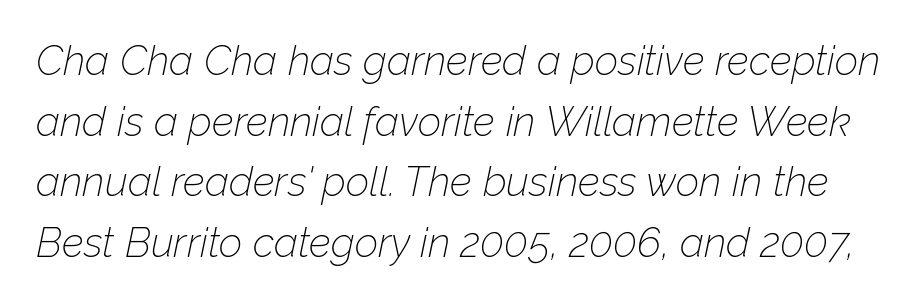
The image shows 41 px thin type, italic (leaning right); set normal line spacing (1.48x), normal letter spacing, not underlined; low stroke contrast and a medium x-height.
